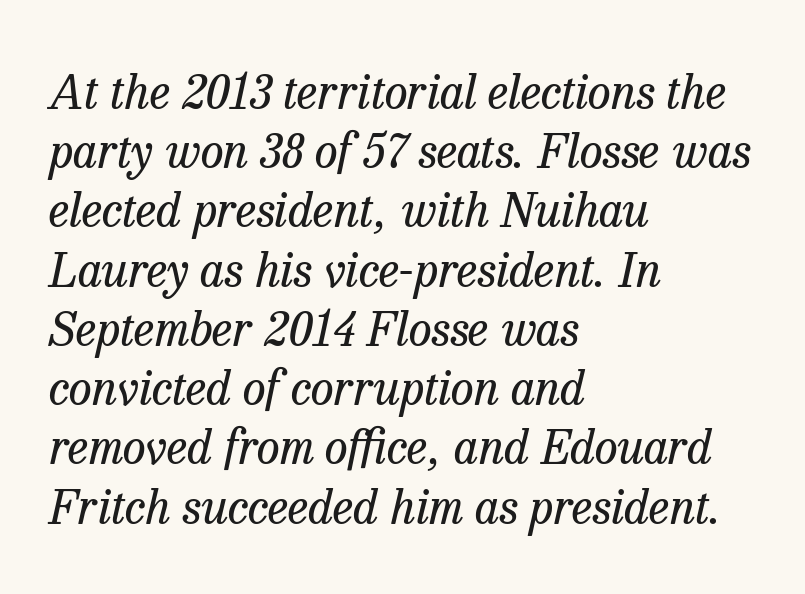
{"serif": "yes", "italic": "yes", "lean": "right", "slant_degrees": 13, "bold": "no", "weight": "regular", "width": "normal", "stroke_contrast": "low", "x_height": "medium", "monospaced": "no", "underline": "no", "align": "left", "line_spacing": "normal", "line_spacing_ratio": 1.26, "letter_spacing": "normal", "letter_spacing_em": 0.0, "glyph_px": 47}
